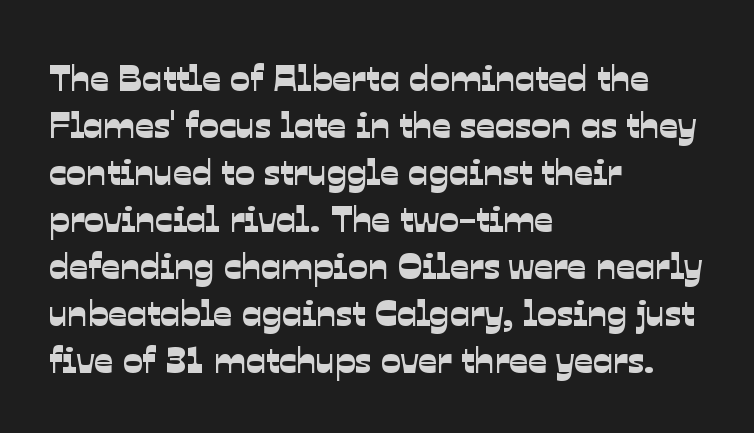
{"serif": "no", "width": "normal", "stroke_contrast": "low", "x_height": "medium", "monospaced": "no", "underline": "no", "align": "left", "line_spacing": "normal", "line_spacing_ratio": 1.27, "letter_spacing": "normal", "letter_spacing_em": 0.0, "glyph_px": 37}
